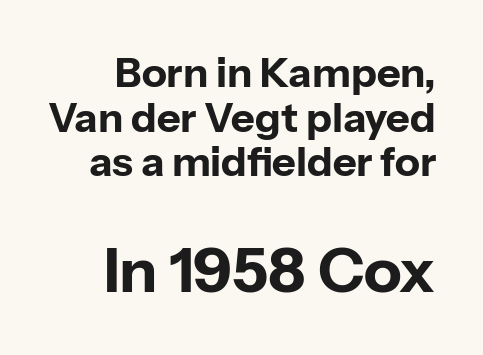
{"serif": "no", "italic": "no", "bold": "yes", "weight": "bold", "width": "normal", "stroke_contrast": "low", "x_height": "medium", "monospaced": "no", "underline": "no", "line_spacing": "tight", "line_spacing_ratio": 1.09, "letter_spacing": "normal", "letter_spacing_em": 0.0, "larger_block": "second", "size_ratio": 1.51, "glyph_px": 62}
